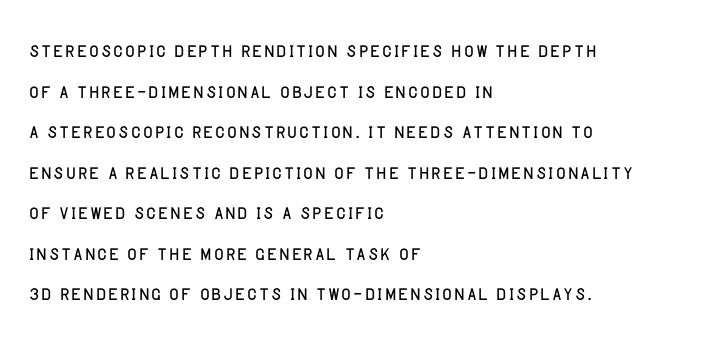
The image shows 26 px text type, upright; set left-aligned, normal line spacing (1.56x), normal letter spacing, not underlined.
